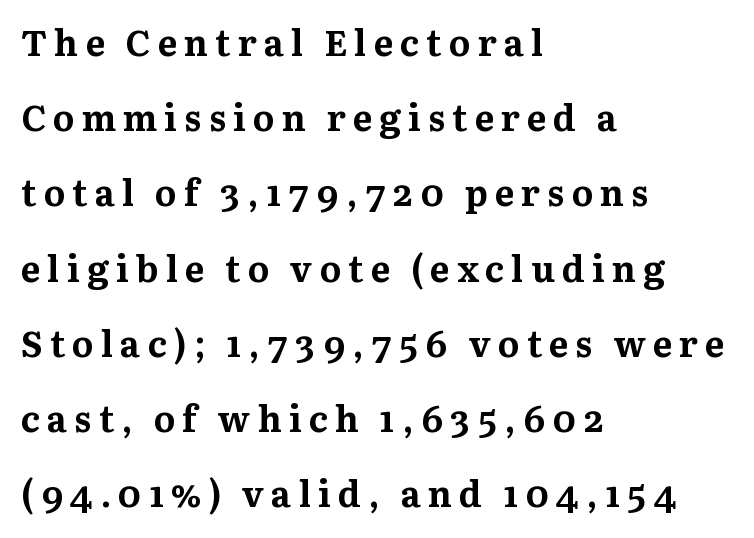
Q: Is the text bold? A: Yes.
Q: Is the text italic (slanted)? A: No, it is upright.
Q: Is the typeface a serif or a sans-serif typeface? A: Serif.
Q: Is the text underlined? A: No.
Q: How is the paragraph aligned? A: Left-aligned.
Q: Is the spacing between letters normal or unusually wide? A: Unusually wide.
Q: Is the spacing between lines tight, normal or loose? A: Loose.
Q: Width (condensed, normal, or wide)? A: Normal.
Q: Stroke contrast? A: Medium.
Q: x-height? A: Medium.
Q: Monospaced? A: No.
